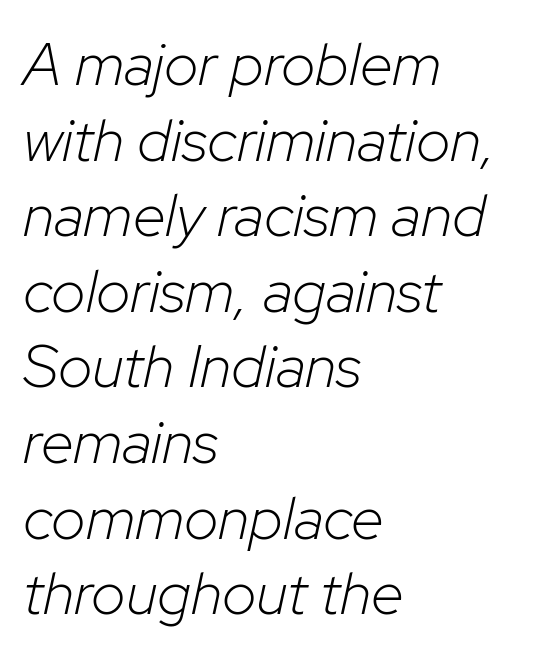
The letters advance in unequal steps, a hallmark of proportional type. Is there much room between lines? A standard amount, neither cramped nor airy. Slant detected: the letters are inclined. Each stroke keeps to a modest, everyday thickness or less.
